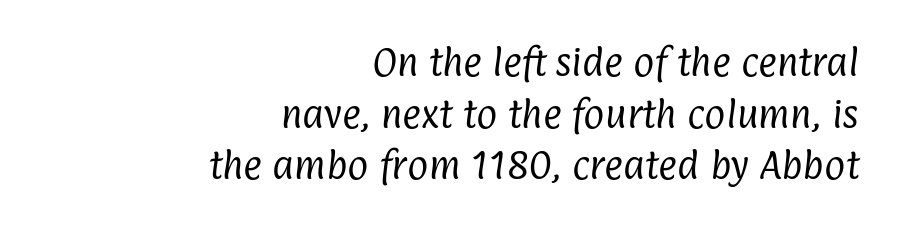
Q: Is the text bold? A: No.
Q: Is the typeface a serif or a sans-serif typeface? A: Sans-serif.
Q: Is the text underlined? A: No.
Q: How is the paragraph aligned? A: Right-aligned.
Q: Is the spacing between letters normal or unusually wide? A: Normal.
Q: Is the spacing between lines tight, normal or loose? A: Normal.
Q: Width (condensed, normal, or wide)? A: Condensed.
Q: Stroke contrast? A: Low.
Q: x-height? A: Medium.
Q: Monospaced? A: No.
